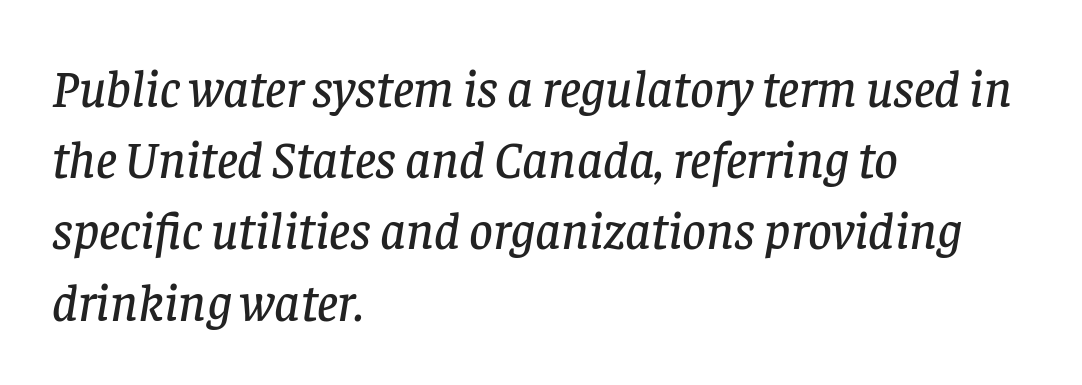
{"serif": "yes", "italic": "yes", "lean": "right", "slant_degrees": 8, "width": "normal", "stroke_contrast": "low", "x_height": "large", "monospaced": "no", "underline": "no", "align": "left", "line_spacing": "normal", "line_spacing_ratio": 1.37, "letter_spacing": "normal", "letter_spacing_em": 0.0, "glyph_px": 52}
